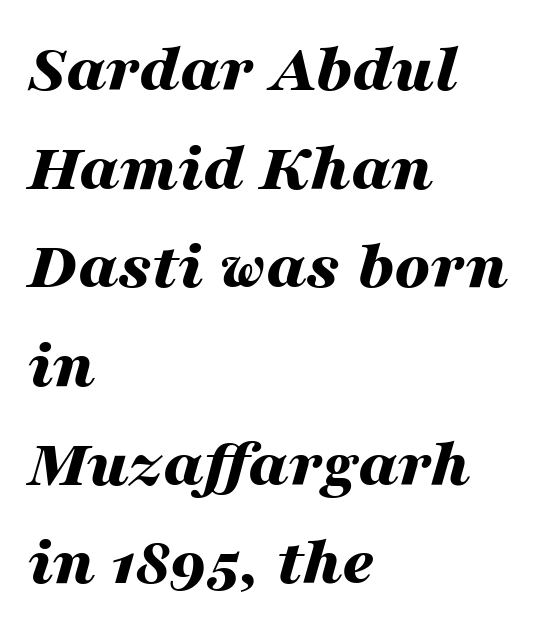
{"italic": "yes", "lean": "right", "slant_degrees": 16, "bold": "yes", "weight": "bold", "width": "wide", "stroke_contrast": "medium", "x_height": "medium", "monospaced": "no", "underline": "no", "align": "left", "line_spacing": "normal", "line_spacing_ratio": 1.41, "letter_spacing": "normal", "letter_spacing_em": 0.0, "glyph_px": 70}
